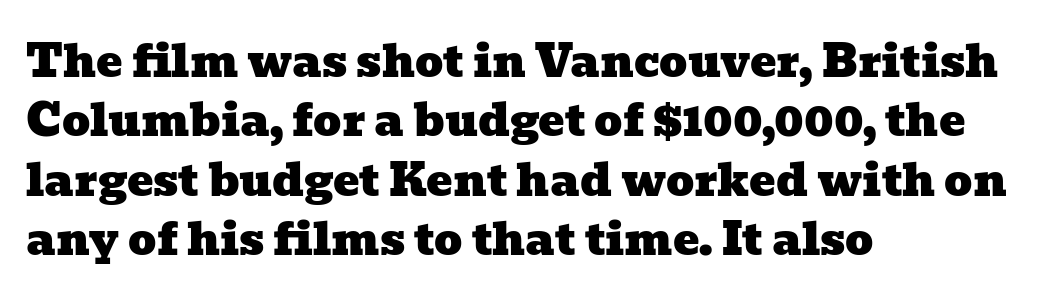
Q: Is the typeface a serif or a sans-serif typeface? A: Serif.
Q: Is the text underlined? A: No.
Q: How is the paragraph aligned? A: Left-aligned.
Q: Is the spacing between letters normal or unusually wide? A: Normal.
Q: Is the spacing between lines tight, normal or loose? A: Normal.
Q: Width (condensed, normal, or wide)? A: Wide.
Q: Stroke contrast? A: Low.
Q: x-height? A: Medium.
Q: Monospaced? A: No.
